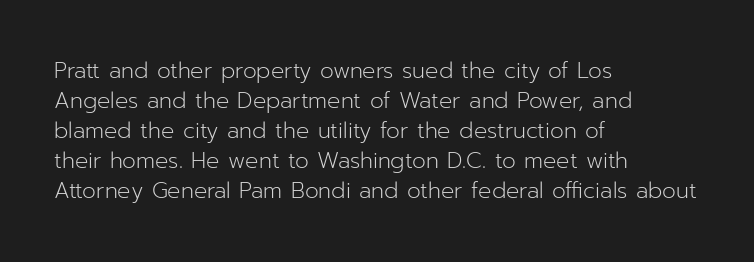
{"italic": "no", "bold": "no", "underline": "no", "align": "left", "line_spacing": "normal", "line_spacing_ratio": 1.36, "letter_spacing": "normal", "letter_spacing_em": 0.0, "glyph_px": 22}
